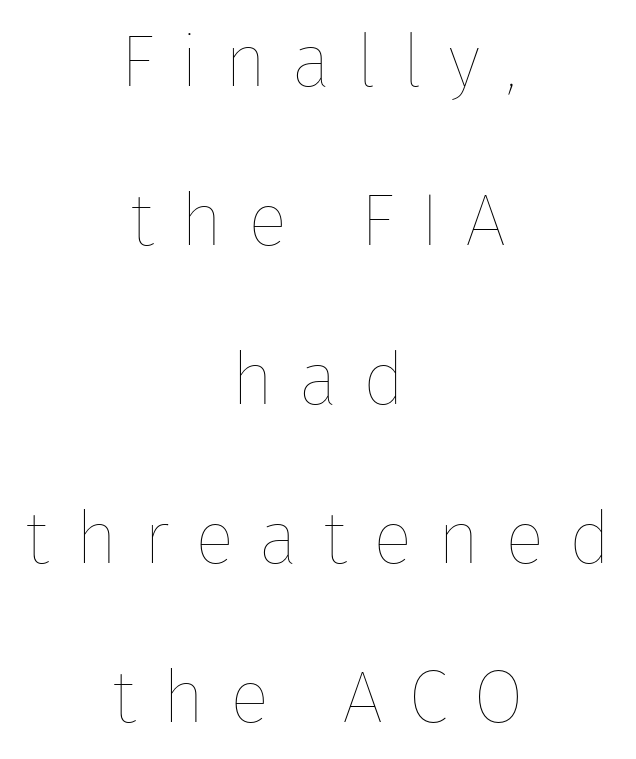
The image shows 74 px thin type, upright; set centered, loose line spacing (2.15x), unusually wide letter spacing (+0.34 em), not underlined; low stroke contrast and a medium x-height.
